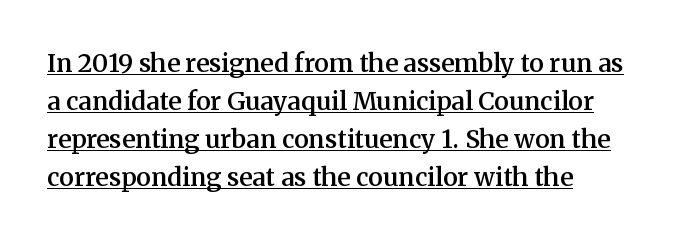
The image shows 25 px text type, upright; set left-aligned, normal line spacing (1.52x), normal letter spacing, underlined.
